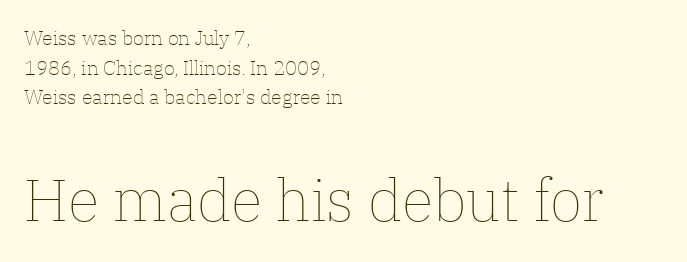
Q: Is the text bold? A: No.
Q: Is the text italic (slanted)? A: No, it is upright.
Q: Is the text underlined? A: No.
Q: How is the paragraph aligned? A: Left-aligned.
Q: Is the spacing between letters normal or unusually wide? A: Normal.
Q: Is the spacing between lines tight, normal or loose? A: Normal.
Q: Which block of text is set in a larger size, the first (top) or the second (bottom)? A: The second (bottom) one.
Q: Width (condensed, normal, or wide)? A: Normal.
Q: Stroke contrast? A: Low.
Q: x-height? A: Medium.
Q: Monospaced? A: No.
